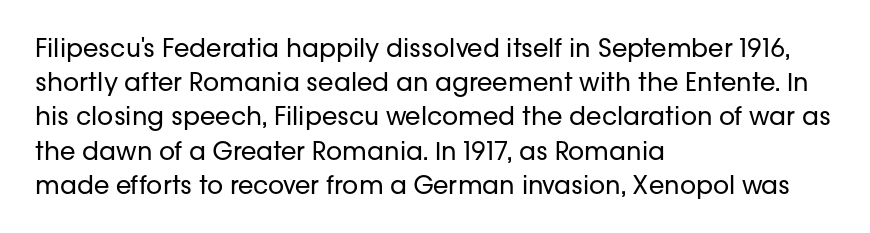
Q: Is the text bold? A: No.
Q: Is the text italic (slanted)? A: No, it is upright.
Q: Is the text underlined? A: No.
Q: How is the paragraph aligned? A: Left-aligned.
Q: Is the spacing between letters normal or unusually wide? A: Normal.
Q: Is the spacing between lines tight, normal or loose? A: Normal.
